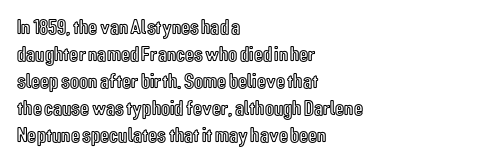
Q: Is the text italic (slanted)? A: No, it is upright.
Q: Is the text underlined? A: No.
Q: How is the paragraph aligned? A: Left-aligned.
Q: Is the spacing between letters normal or unusually wide? A: Normal.
Q: Is the spacing between lines tight, normal or loose? A: Normal.
